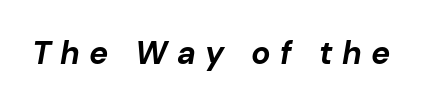
Emphasis by weight is at full strength: bold. Students, note that the glyphs here are deliberately spaced far apart. Do the characters align in a grid? No, the font is proportional. Every character sits at an angle, as italics do.
